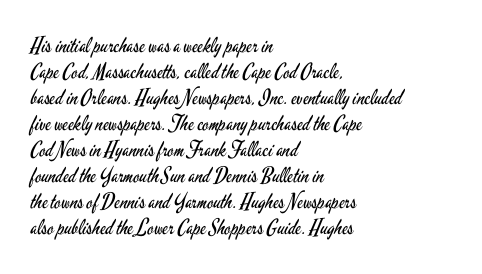
The image shows 21 px text type; set left-aligned, line spacing 1.24x, normal letter spacing, not underlined.
